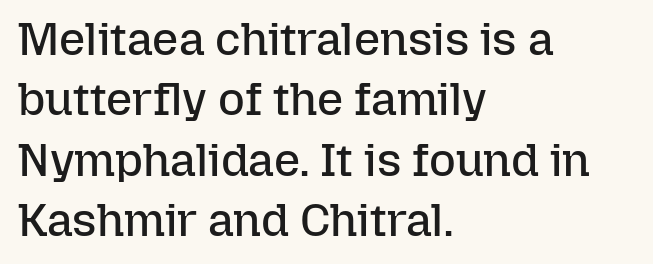
The specimen omits any rule beneath the text block's lines. The letters look calm and open, with moderate or lighter stems. This sample has the flowing, uneven cadence of proportional lettering. Caption: multi-line text, flush left, ragged right.
